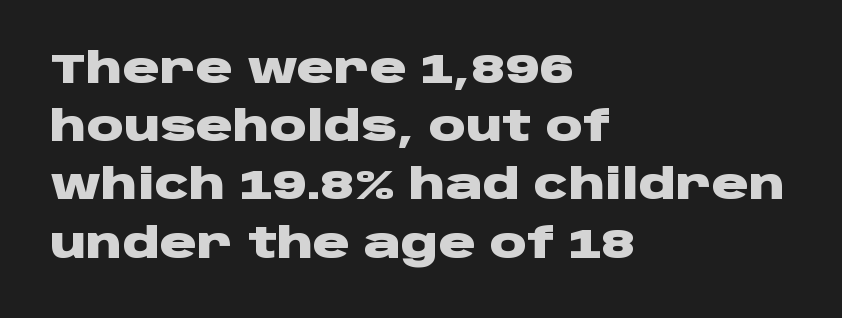
The typesetting leans heavy: a genuine bold. Words float on clear page, feet unadorned. Notice how descenders clear the ascenders below comfortably — that's standard leading. A typesetter would call this proportional, since set widths differ per character. The paragraph has a hard left edge and a soft right edge.
